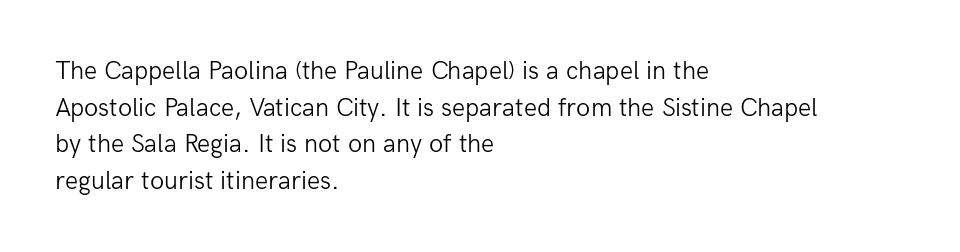
The image shows 26 px text type, upright; set left-aligned, normal line spacing (1.41x), normal letter spacing, not underlined.
